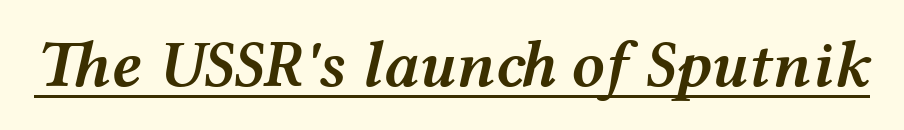
{"italic": "yes", "lean": "right", "slant_degrees": 12, "bold": "semi", "weight": "semibold", "width": "wide", "stroke_contrast": "medium", "x_height": "medium", "monospaced": "no", "underline": "yes", "letter_spacing": "normal", "letter_spacing_em": 0.0, "glyph_px": 66}
